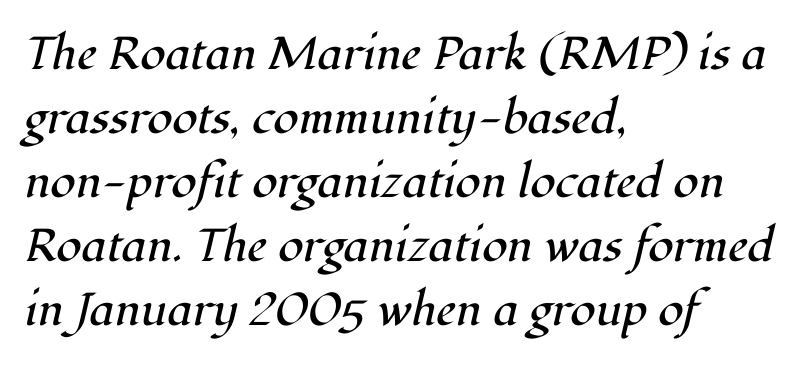
Q: Is the text bold? A: No.
Q: Is the text italic (slanted)? A: Yes, it leans right by about 12 degrees.
Q: Is the typeface a serif or a sans-serif typeface? A: Serif.
Q: Is the text underlined? A: No.
Q: How is the paragraph aligned? A: Left-aligned.
Q: Is the spacing between letters normal or unusually wide? A: Normal.
Q: Is the spacing between lines tight, normal or loose? A: Normal.
Q: Width (condensed, normal, or wide)? A: Normal.
Q: Stroke contrast? A: High.
Q: x-height? A: Medium.
Q: Monospaced? A: No.
